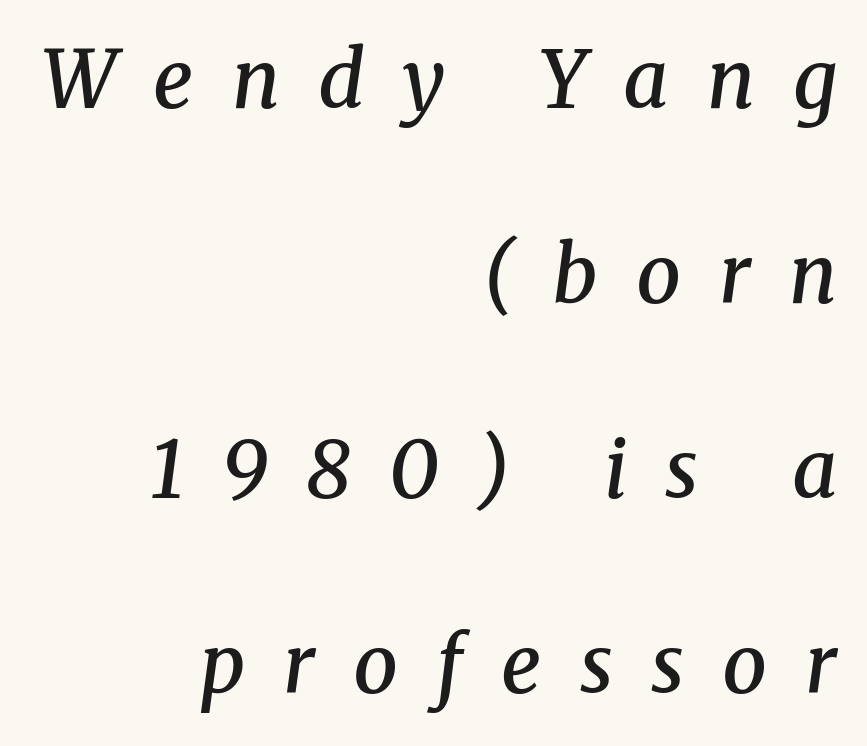
The face used here has a pronounced slope to its letters. You could fit nearly another row in the gap between these rows. Each letter's strokes conclude with small projecting serifs. The lines in this sample share a right terminus and differ only in where they begin. Clear beneath every line of the passage.
